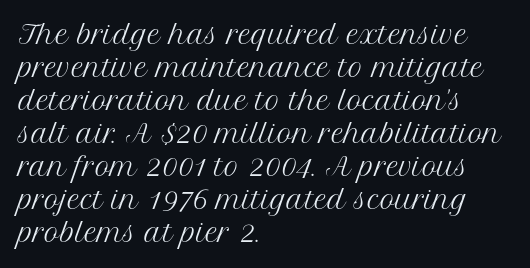
The image shows 25 px text type; set left-aligned, normal line spacing (1.32x), normal letter spacing, not underlined.
